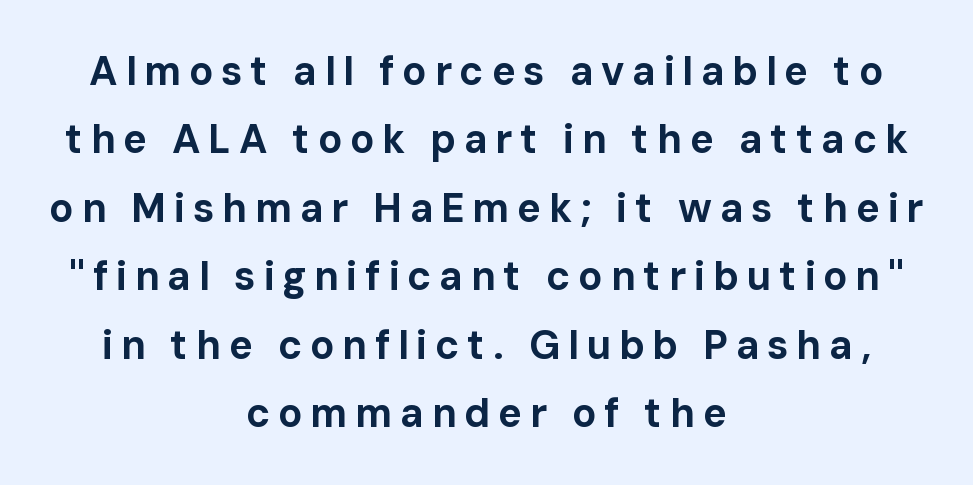
{"serif": "no", "italic": "no", "bold": "yes", "weight": "bold", "width": "normal", "stroke_contrast": "low", "x_height": "medium", "monospaced": "no", "underline": "no", "align": "center", "line_spacing_ratio": 1.71, "glyph_px": 40}
